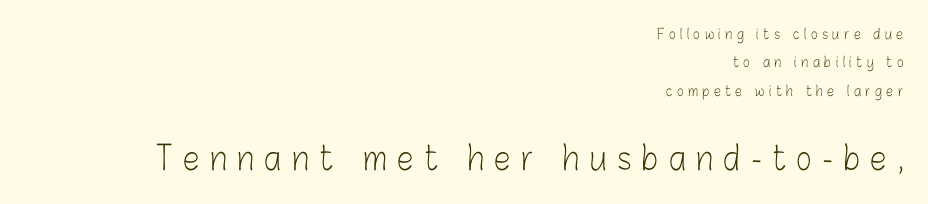
{"serif": "no", "italic": "no", "bold": "no", "weight": "light", "width": "condensed", "stroke_contrast": "low", "x_height": "medium", "monospaced": "no", "underline": "no", "align": "right", "line_spacing": "loose", "line_spacing_ratio": 2.03, "letter_spacing": "wide", "letter_spacing_em": 0.33, "larger_block": "second", "size_ratio": 2.36, "glyph_px": 33}
